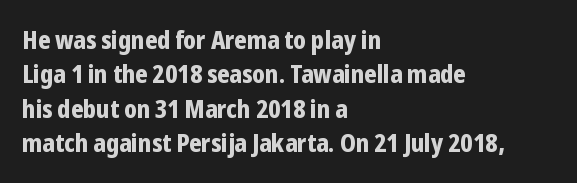
{"italic": "no", "bold": "yes", "underline": "no", "align": "left", "line_spacing": "normal", "line_spacing_ratio": 1.38, "letter_spacing": "normal", "letter_spacing_em": 0.0, "glyph_px": 25}
